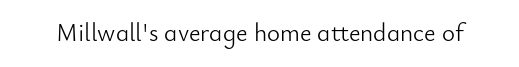
Q: Is the text bold? A: No.
Q: Is the text italic (slanted)? A: No, it is upright.
Q: Is the text underlined? A: No.
Q: Is the spacing between letters normal or unusually wide? A: Normal.
